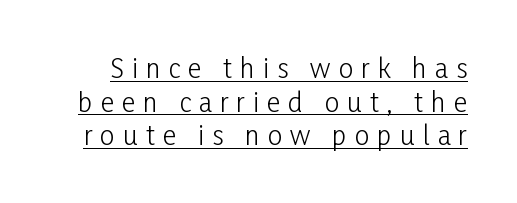
The image shows 26 px text type, upright; set normal line spacing (1.29x), unusually wide letter spacing (+0.31 em), underlined.
